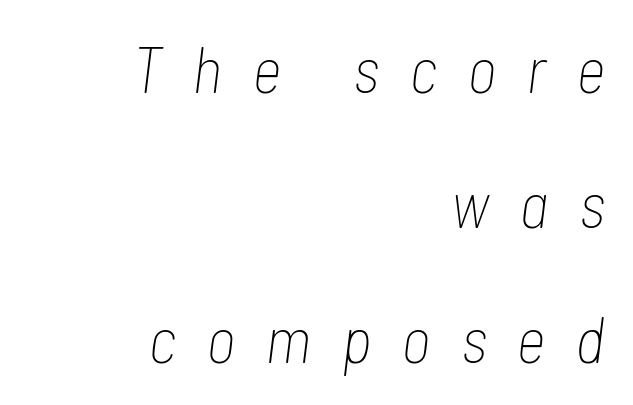
The image shows 65 px thin, condensed type, italic (leaning right); set right-aligned, loose line spacing (2.08x), unusually wide letter spacing (+0.46 em), not underlined; low stroke contrast and a medium x-height.
